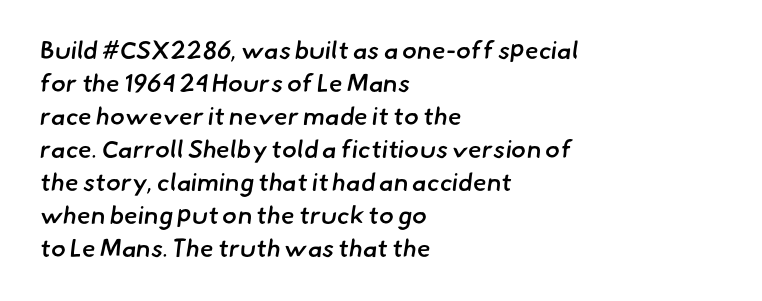
{"bold": "semi", "underline": "no", "align": "left", "line_spacing": "normal", "line_spacing_ratio": 1.32, "letter_spacing": "normal", "letter_spacing_em": 0.0, "glyph_px": 25}
